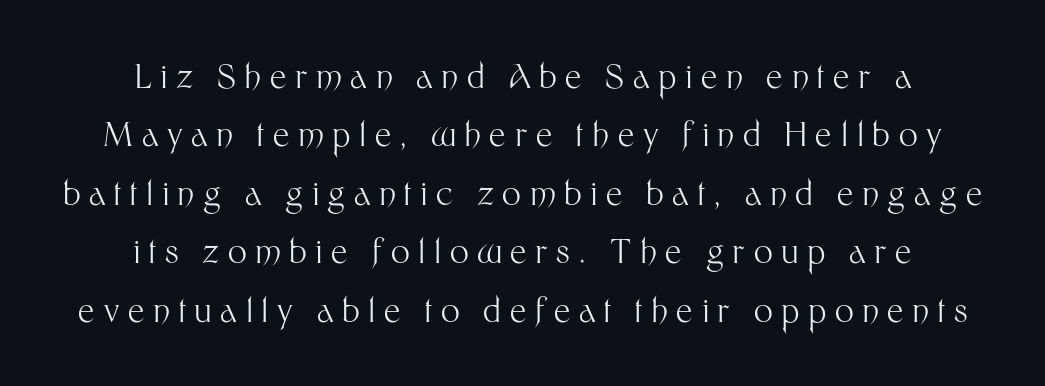
The weight would be labelled regular, book, light, or lighter still. Varying glyph widths throughout — classic text-font behaviour. Caption: expanded tracking, letters set apart. A roman cut, with each character standing at attention.
